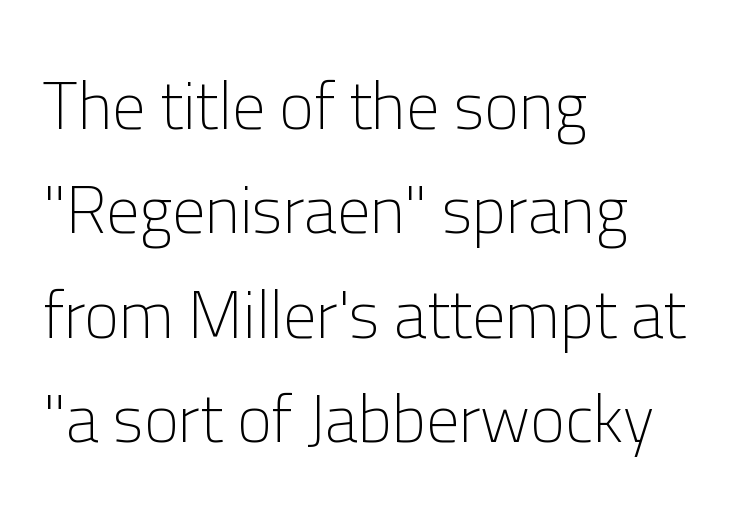
The image shows 66 px light sans-serif type, upright; set left-aligned, normal line spacing (1.58x), normal letter spacing, not underlined; low stroke contrast and a medium x-height.
